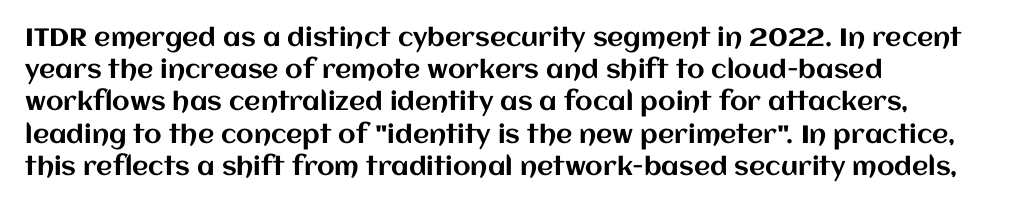
{"italic": "no", "underline": "no", "align": "left", "line_spacing": "normal", "line_spacing_ratio": 1.29, "letter_spacing": "normal", "letter_spacing_em": 0.0, "glyph_px": 25}
